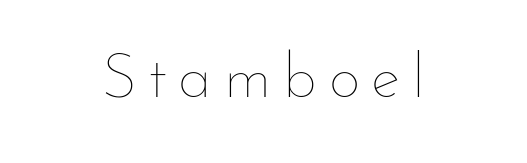
{"italic": "no", "bold": "no", "weight": "thin", "width": "normal", "stroke_contrast": "low", "x_height": "small", "monospaced": "no", "underline": "no", "glyph_px": 62}
